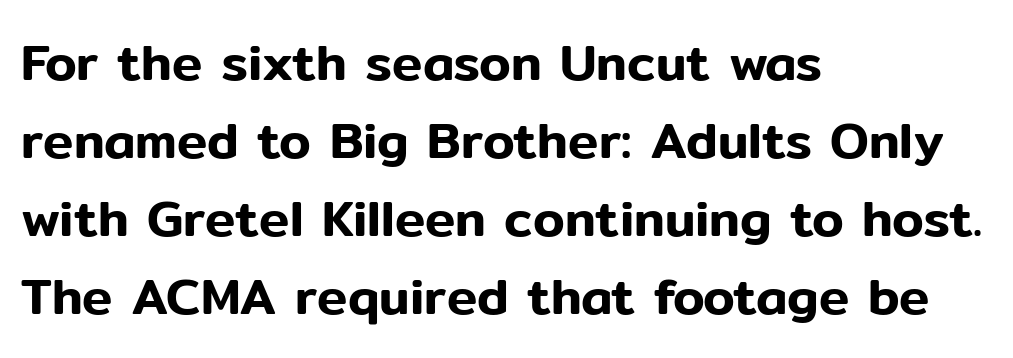
The image shows 51 px sans-serif type, upright; set left-aligned, normal line spacing (1.53x), normal letter spacing, not underlined; low stroke contrast and a medium x-height.
